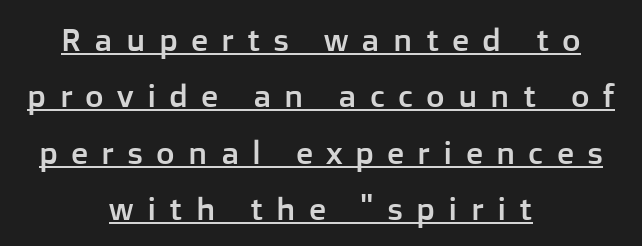
Each letter's strokes conclude bluntly, with no projecting serifs. A typesetter would call this heavily tracked-out type. The letters stand upright; this is a roman face. The letters advance in unequal steps, a hallmark of proportional type. Casual observation: everything's sitting right in the middle.
